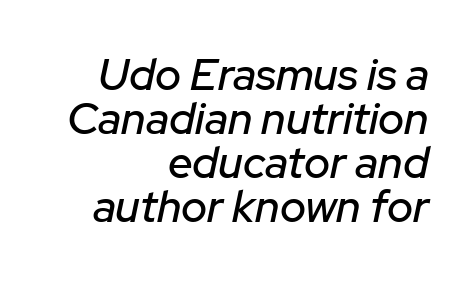
The image shows 44 px text type, italic (leaning right); set right-aligned, tight line spacing (1.0x), normal letter spacing, not underlined; low stroke contrast and a medium x-height.
